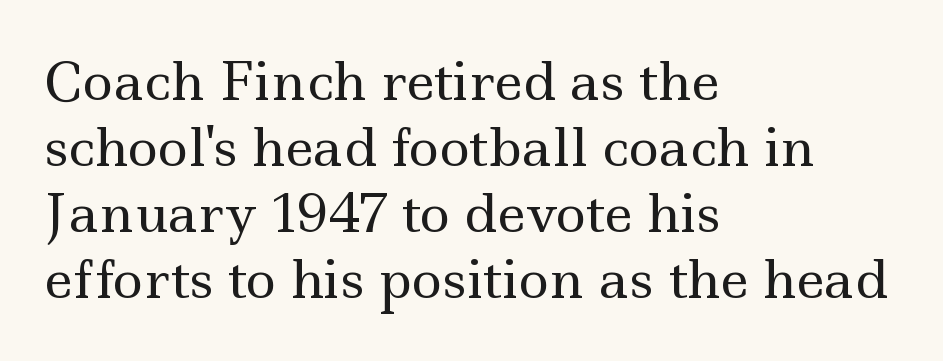
The type is set solid horizontally, with unmodified tracking. Yep, those are serifs on the letters. Spacing verdict: proportional, widths tailored to each character. What's the leading like? Ordinary, nothing unusual. No italicization has been applied; the sample stays upright.
